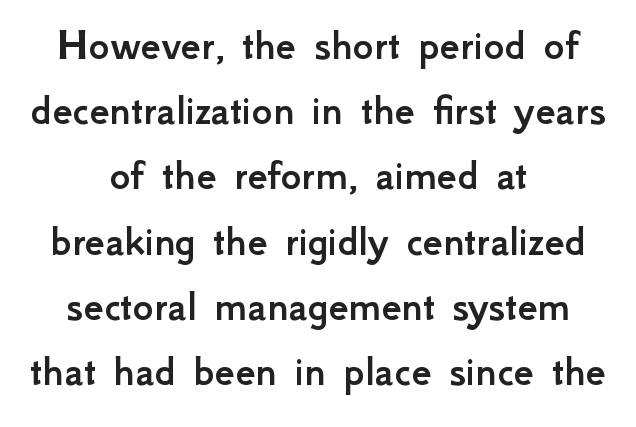
{"serif": "no", "italic": "no", "width": "normal", "stroke_contrast": "low", "x_height": "small", "monospaced": "no", "underline": "no", "align": "center", "line_spacing": "normal", "line_spacing_ratio": 1.45, "letter_spacing": "normal", "letter_spacing_em": 0.0, "glyph_px": 45}
